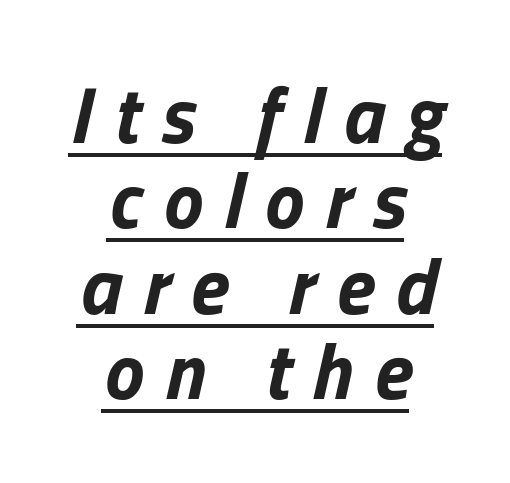
Q: Is the text bold? A: Yes.
Q: Is the text italic (slanted)? A: Yes, it leans right by about 13 degrees.
Q: Is the text underlined? A: Yes.
Q: How is the paragraph aligned? A: Centered.
Q: Is the spacing between letters normal or unusually wide? A: Unusually wide.
Q: Is the spacing between lines tight, normal or loose? A: Tight.
Q: Width (condensed, normal, or wide)? A: Normal.
Q: Stroke contrast? A: Low.
Q: x-height? A: Medium.
Q: Monospaced? A: No.
